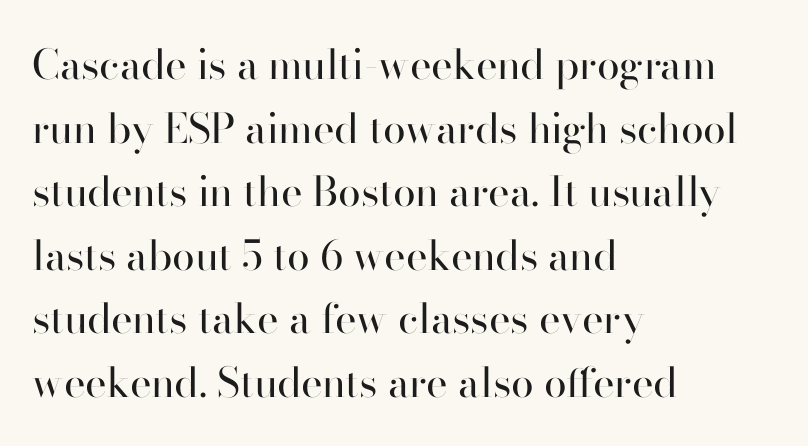
The image shows 41 px regular-weight sans-serif type, upright; set left-aligned, normal line spacing (1.55x), normal letter spacing, not underlined; high stroke contrast and a small x-height.
